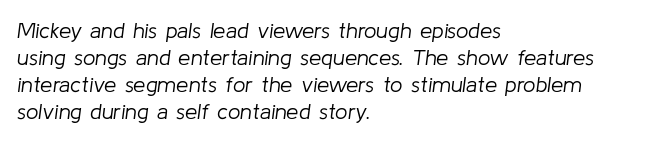
{"italic": "yes", "lean": "right", "slant_degrees": 8, "bold": "no", "underline": "no", "align": "left", "line_spacing_ratio": 1.23, "letter_spacing": "normal", "letter_spacing_em": 0.0, "glyph_px": 22}
